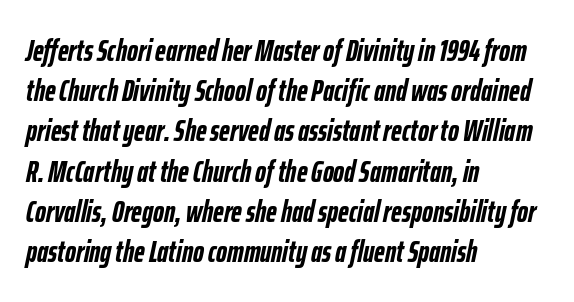
{"italic": "yes", "lean": "right", "slant_degrees": 12, "bold": "yes", "weight": "semibold", "width": "condensed", "stroke_contrast": "low", "x_height": "medium", "monospaced": "no", "underline": "no", "align": "left", "line_spacing": "normal", "line_spacing_ratio": 1.34, "letter_spacing": "normal", "letter_spacing_em": 0.0, "glyph_px": 30}
